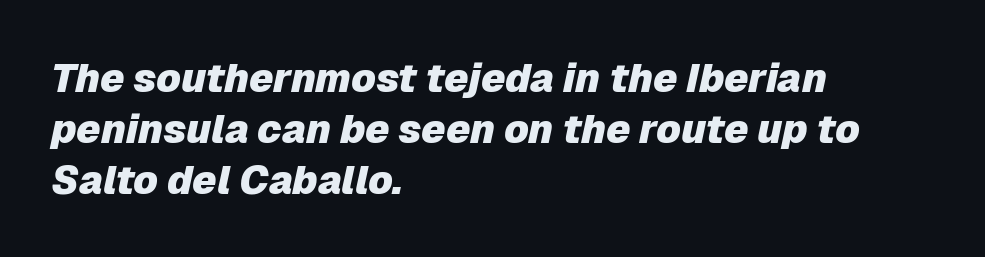
The image shows 40 px heavy type, italic (leaning right); set left-aligned, normal line spacing (1.27x), normal letter spacing, not underlined; low stroke contrast and a medium x-height.
